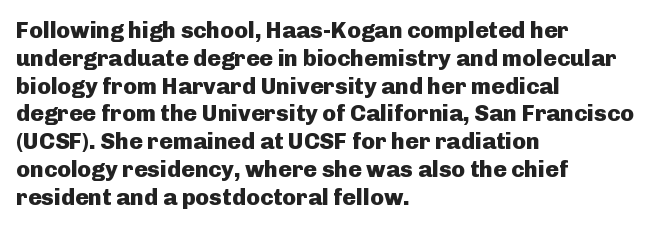
{"italic": "no", "bold": "yes", "underline": "no", "align": "left", "line_spacing_ratio": 1.21, "letter_spacing": "normal", "letter_spacing_em": 0.0, "glyph_px": 23}
